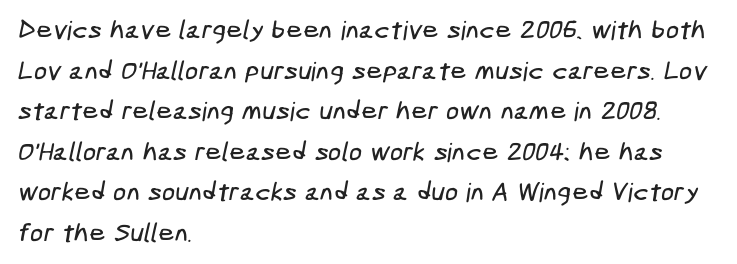
The image shows 26 px text type; set left-aligned, normal line spacing (1.56x), normal letter spacing, not underlined.
